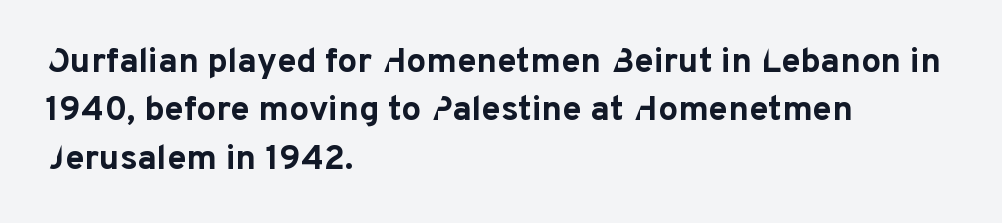
The image shows 35 px bold sans-serif type, upright; set left-aligned, normal line spacing (1.38x), normal letter spacing, not underlined; low stroke contrast and a medium x-height.
